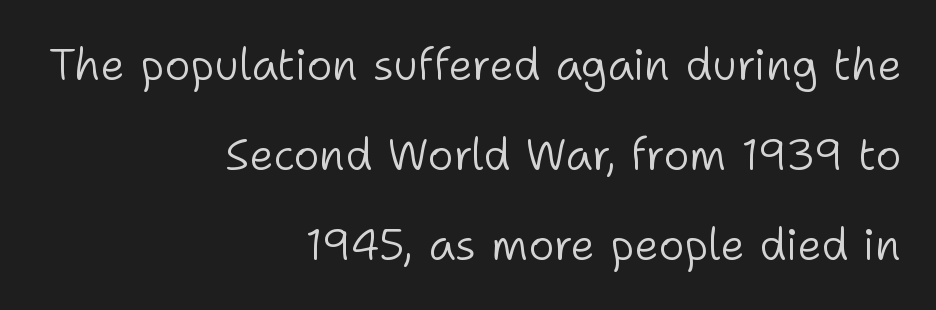
The image shows 44 px light sans-serif type, upright; set right-aligned, loose line spacing (2.04x), normal letter spacing, not underlined; low stroke contrast and a medium x-height.
